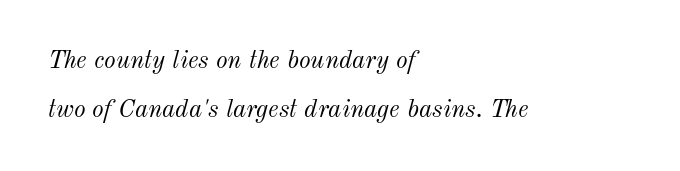
The specimen reads as italic at a glance. The passage shown is not underscored anywhere. Every row of glyphs begins at an identical x-position on the left. Each stroke keeps to a modest, everyday thickness or less.
